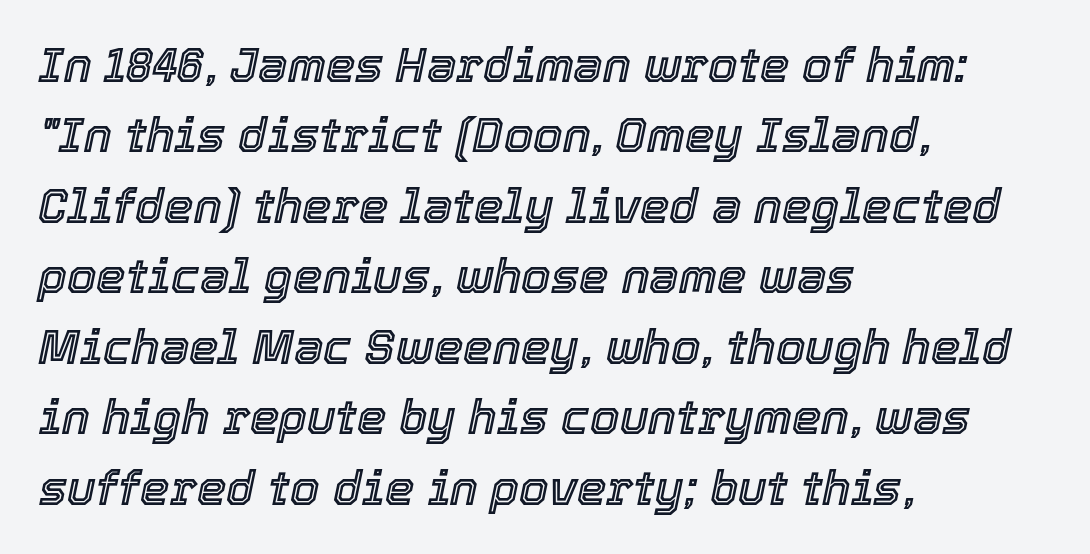
{"italic": "yes", "lean": "right", "slant_degrees": 12, "width": "normal", "x_height": "medium", "monospaced": "no", "underline": "no", "align": "left", "line_spacing": "normal", "line_spacing_ratio": 1.5, "letter_spacing": "normal", "letter_spacing_em": 0.0, "glyph_px": 47}
